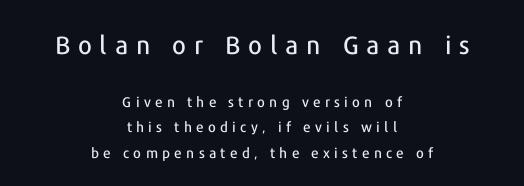
The image shows 25 px text type, upright; set centered, line spacing 1.83x, unusually wide letter spacing (+0.31 em), not underlined; the first (top) block is 1.79x larger.
